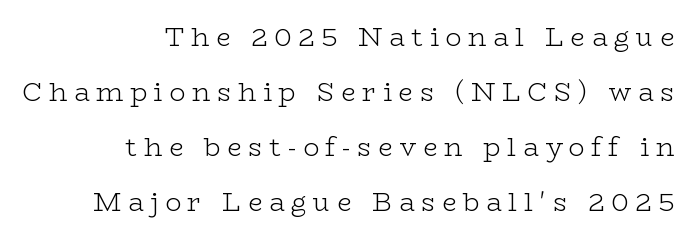
The image shows 26 px text type, upright; set right-aligned, loose line spacing (2.11x), unusually wide letter spacing (+0.26 em), not underlined.
